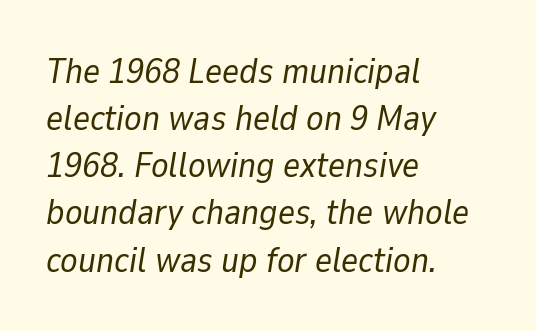
Short and long lines alike share a common starting point at left. Each stroke keeps to a modest, everyday thickness or less. A typesetter would mark this as italic. Normally led — the rows are evenly, conventionally spaced.
